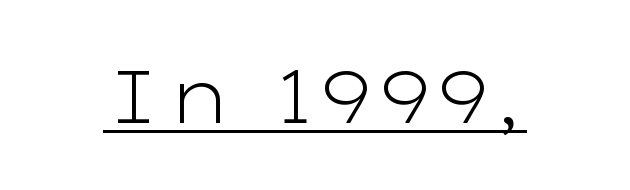
A typesetter would call this proportional, since set widths differ per character. Upright lettering throughout. Default kerning and tracking; the words read as compact shapes. The font sits on the lighter half of the weight spectrum, regular included. The lettering is marked with a stroke running underneath it. The characters display no serif detailing; their extremities are plain.
